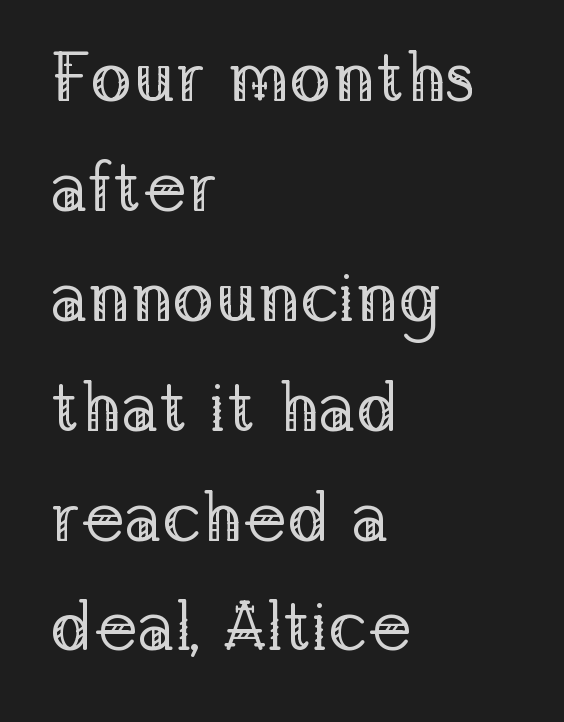
The strokes carry an ordinary text weight at most. The letters stand upright; this is a roman face. Short and long lines alike share a common starting point at left. Tracking value appears to be zero — textbook default spacing. The text was rendered using a seriffed face with decorative stroke endings.
